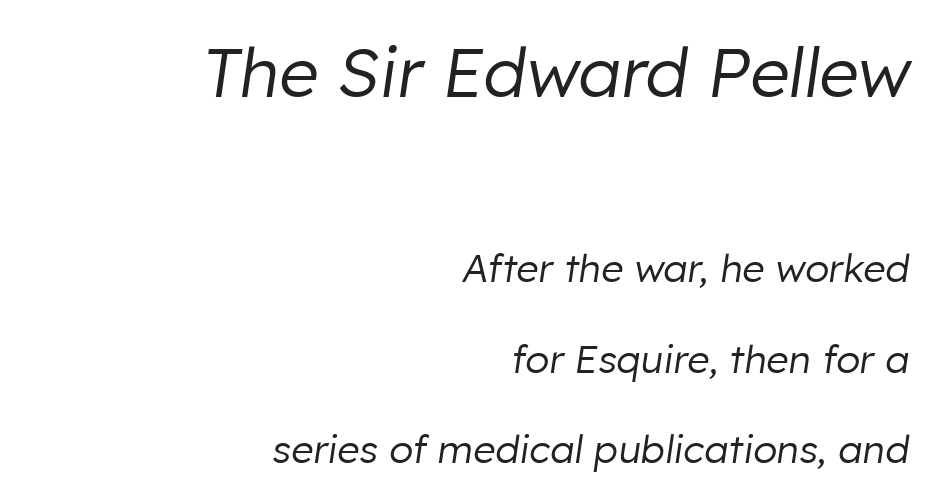
{"italic": "yes", "lean": "right", "slant_degrees": 8, "bold": "no", "weight": "regular", "width": "normal", "stroke_contrast": "low", "x_height": "medium", "monospaced": "no", "underline": "no", "align": "right", "line_spacing": "loose", "line_spacing_ratio": 2.32, "letter_spacing": "normal", "letter_spacing_em": 0.0, "larger_block": "first", "size_ratio": 1.77, "glyph_px": 69}
